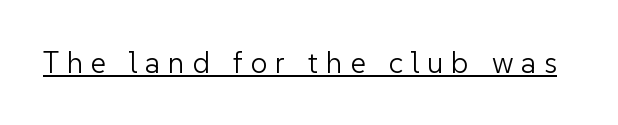
{"serif": "no", "italic": "no", "bold": "no", "weight": "light", "width": "normal", "stroke_contrast": "low", "x_height": "medium", "monospaced": "no", "underline": "yes", "letter_spacing": "wide", "letter_spacing_em": 0.26, "glyph_px": 30}
